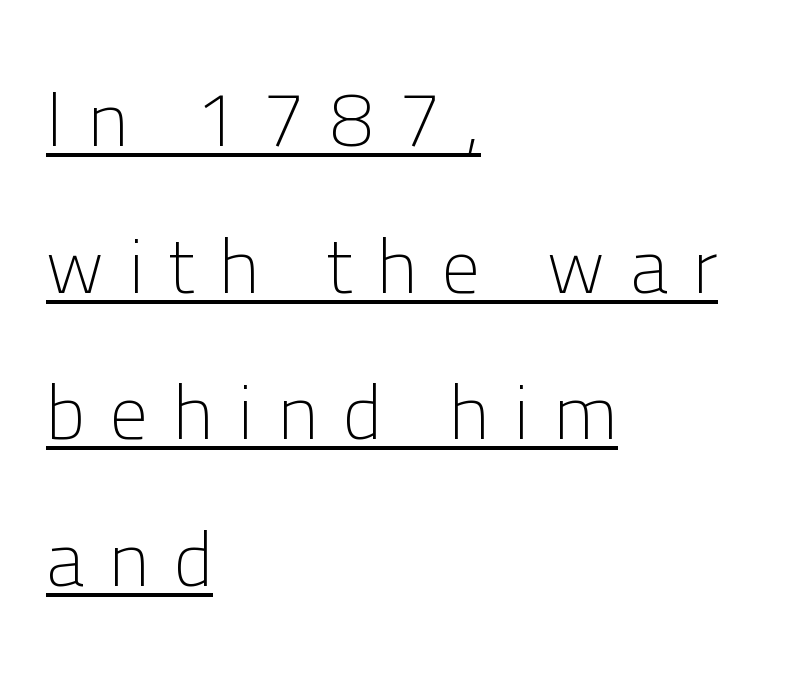
Q: Is the text bold? A: No.
Q: Is the text italic (slanted)? A: No, it is upright.
Q: Is the typeface a serif or a sans-serif typeface? A: Sans-serif.
Q: Is the text underlined? A: Yes.
Q: How is the paragraph aligned? A: Left-aligned.
Q: Is the spacing between letters normal or unusually wide? A: Unusually wide.
Q: Is the spacing between lines tight, normal or loose? A: Loose.
Q: Width (condensed, normal, or wide)? A: Normal.
Q: Stroke contrast? A: Low.
Q: x-height? A: Medium.
Q: Monospaced? A: No.
